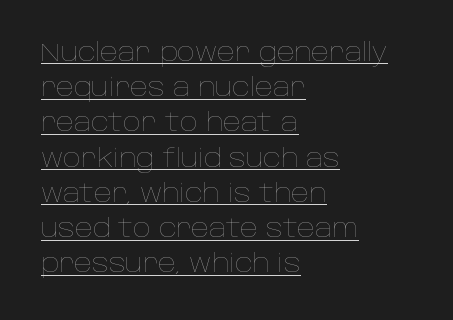
Leftover space on each line is placed entirely after the last word. This sample uses plain, unmodified letter spacing. Vertical stems look standard width or narrower in stroke. Somebody hit Ctrl+U on this one — the words are underlined. A typesetter would call this leading conventional body-copy spacing. The letters stand straight up with perfectly vertical stems.
